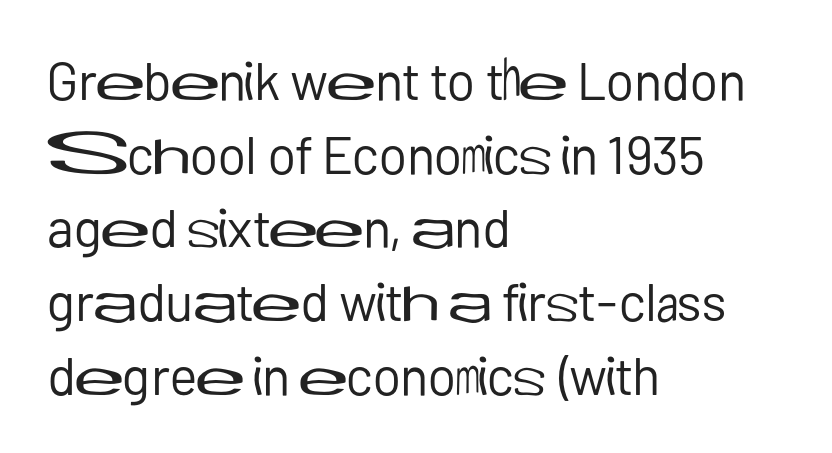
{"serif": "no", "italic": "no", "bold": "no", "weight": "regular", "width": "normal", "stroke_contrast": "low", "x_height": "medium", "monospaced": "no", "underline": "no", "align": "left", "line_spacing": "normal", "line_spacing_ratio": 1.39, "letter_spacing": "normal", "letter_spacing_em": 0.0, "glyph_px": 53}
